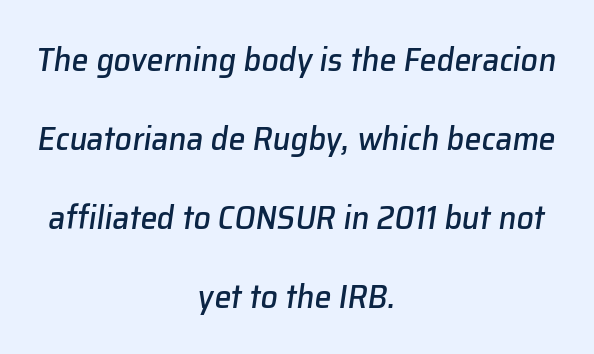
{"italic": "yes", "lean": "right", "slant_degrees": 8, "width": "normal", "stroke_contrast": "low", "x_height": "medium", "monospaced": "no", "underline": "no", "align": "center", "line_spacing": "loose", "line_spacing_ratio": 2.32, "letter_spacing": "normal", "letter_spacing_em": 0.0, "glyph_px": 34}
